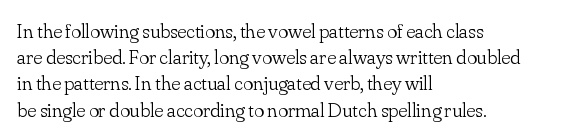
The image shows 21 px text type, upright; set left-aligned, normal line spacing (1.25x), normal letter spacing, not underlined.
